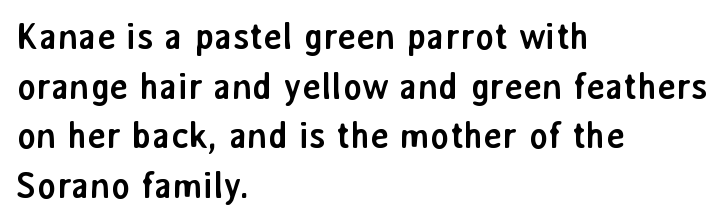
The image shows 36 px semibold sans-serif type, upright; set left-aligned, normal line spacing (1.38x), normal letter spacing, not underlined; low stroke contrast and a medium x-height.
